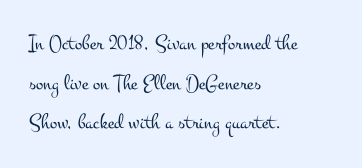
Q: Is the text bold? A: No.
Q: Is the text italic (slanted)? A: Yes.
Q: Is the text underlined? A: No.
Q: How is the paragraph aligned? A: Left-aligned.
Q: Is the spacing between letters normal or unusually wide? A: Normal.
